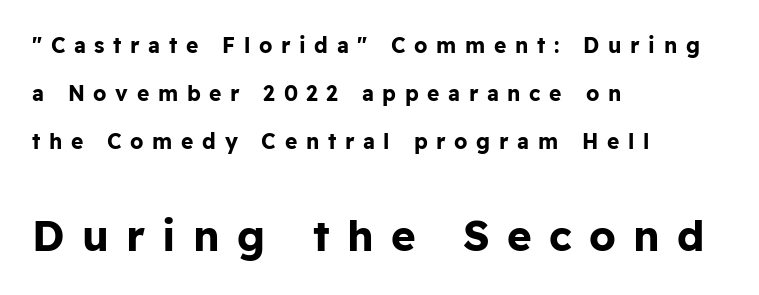
{"serif": "no", "italic": "no", "bold": "yes", "weight": "bold", "width": "normal", "stroke_contrast": "low", "x_height": "medium", "monospaced": "no", "underline": "no", "align": "left", "line_spacing": "loose", "line_spacing_ratio": 2.28, "letter_spacing": "wide", "letter_spacing_em": 0.41, "larger_block": "second", "size_ratio": 2.0, "glyph_px": 42}
